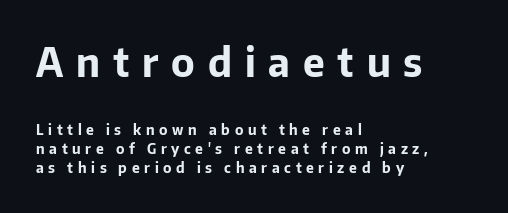
{"serif": "no", "italic": "no", "bold": "yes", "weight": "bold", "width": "normal", "stroke_contrast": "low", "x_height": "medium", "monospaced": "no", "underline": "no", "align": "left", "line_spacing": "normal", "line_spacing_ratio": 1.35, "letter_spacing": "wide", "letter_spacing_em": 0.33, "larger_block": "first", "size_ratio": 2.79, "glyph_px": 39}
